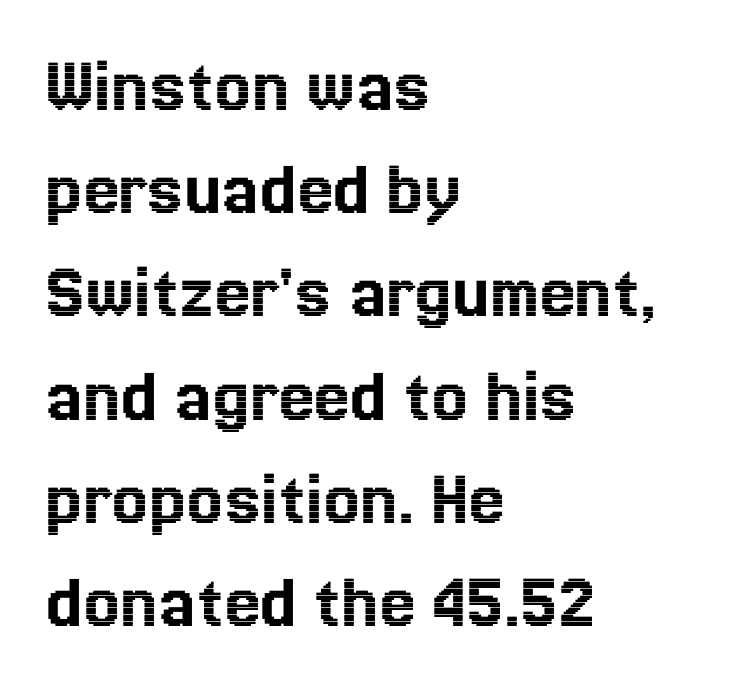
Interline gaps are of average width in this sample. Standard letterfit; no display-style spreading of the glyphs. Upright lettering throughout. Underline: absent.
